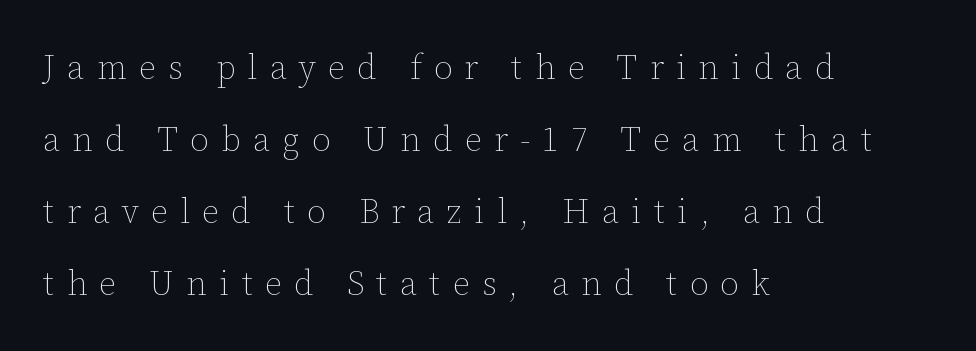
The image shows 34 px thin type, upright; set left-aligned, loose line spacing (2.12x), unusually wide letter spacing (+0.36 em), not underlined; low stroke contrast and a medium x-height.
